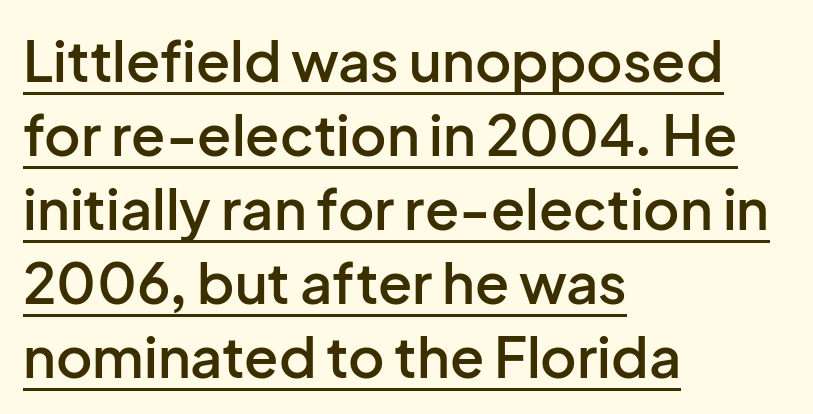
Q: Is the text bold? A: Semi-bold.
Q: Is the text italic (slanted)? A: No, it is upright.
Q: Is the typeface a serif or a sans-serif typeface? A: Sans-serif.
Q: Is the text underlined? A: Yes.
Q: How is the paragraph aligned? A: Left-aligned.
Q: Is the spacing between letters normal or unusually wide? A: Normal.
Q: Is the spacing between lines tight, normal or loose? A: Normal.
Q: Width (condensed, normal, or wide)? A: Normal.
Q: Stroke contrast? A: Low.
Q: x-height? A: Medium.
Q: Monospaced? A: No.
